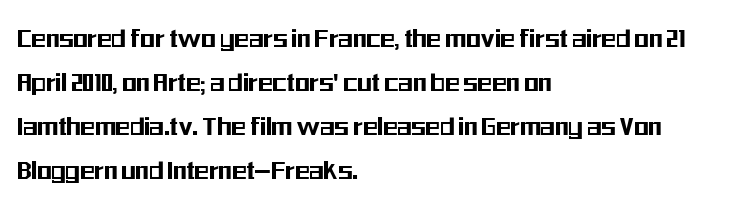
{"serif": "no", "italic": "no", "width": "condensed", "stroke_contrast": "medium", "x_height": "medium", "monospaced": "no", "underline": "no", "align": "left", "line_spacing": "normal", "line_spacing_ratio": 1.47, "letter_spacing": "normal", "letter_spacing_em": 0.0, "glyph_px": 30}
